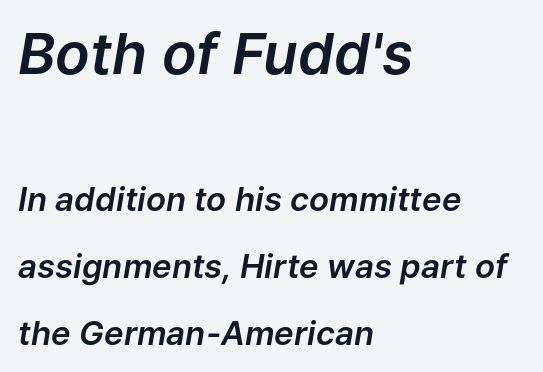
{"italic": "yes", "lean": "right", "slant_degrees": 9, "width": "normal", "stroke_contrast": "low", "x_height": "medium", "monospaced": "no", "underline": "no", "align": "left", "line_spacing": "loose", "line_spacing_ratio": 2.03, "letter_spacing": "normal", "letter_spacing_em": 0.0, "larger_block": "first", "size_ratio": 1.73, "glyph_px": 57}
